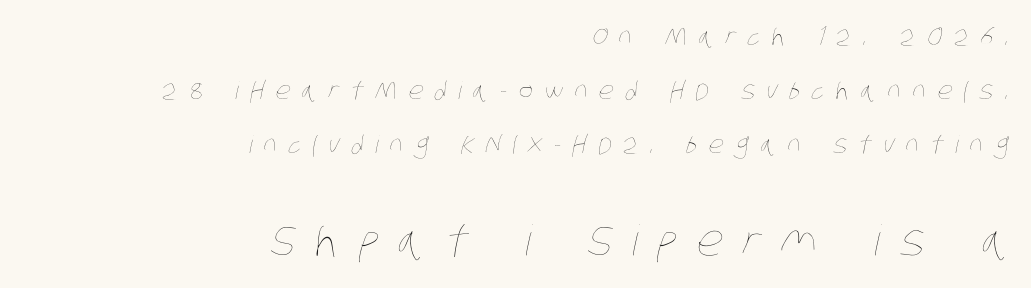
The image shows 42 px thin, condensed type; set right-aligned, loose line spacing (2.26x), unusually wide letter spacing (+0.47 em), not underlined; the second (bottom) block is 1.75x larger; low stroke contrast and a large x-height.
